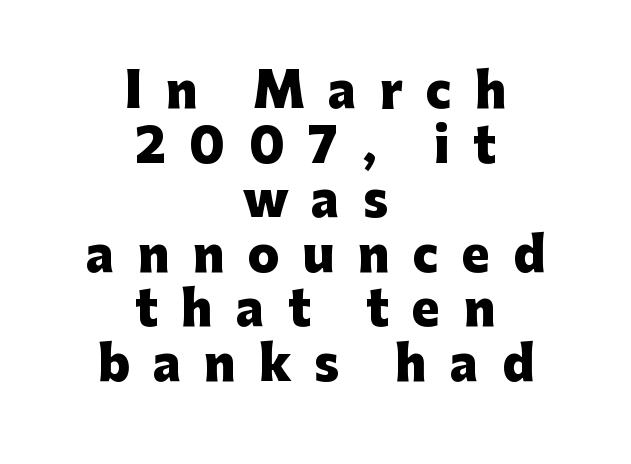
The image shows 47 px heavy sans-serif type, upright; set centered, line spacing 1.16x, unusually wide letter spacing (+0.49 em), not underlined; low stroke contrast and a medium x-height.
